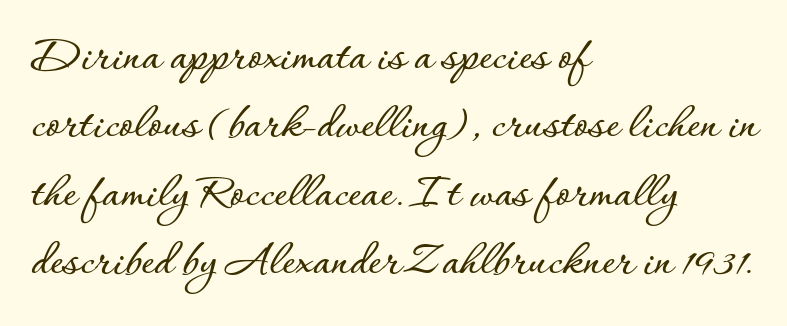
Q: Is the text italic (slanted)? A: Yes.
Q: Is the text underlined? A: No.
Q: How is the paragraph aligned? A: Left-aligned.
Q: Is the spacing between letters normal or unusually wide? A: Normal.
Q: Is the spacing between lines tight, normal or loose? A: Normal.
Q: Width (condensed, normal, or wide)? A: Normal.
Q: Stroke contrast? A: Low.
Q: x-height? A: Small.
Q: Monospaced? A: No.
